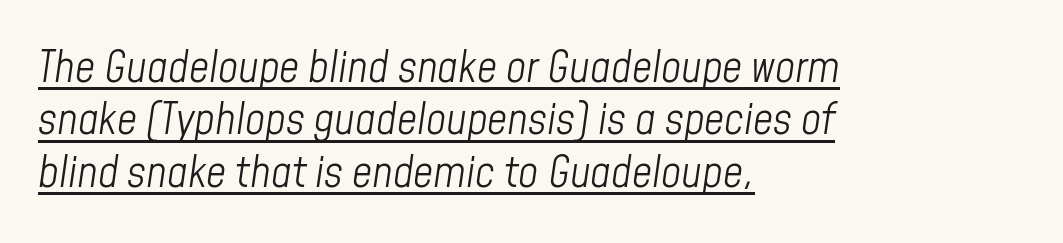
The image shows 44 px light, condensed type, italic (leaning right); set left-aligned, line spacing 1.19x, normal letter spacing, underlined; low stroke contrast and a medium x-height.
